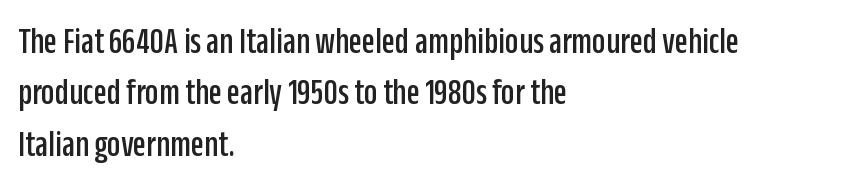
These lines are set flush left with a ragged right edge. A normal amount of white space separates one row of letters from the next. You can tell from the bare stems that sans-serif type was used. There is no visible air inserted between adjacent glyphs.
